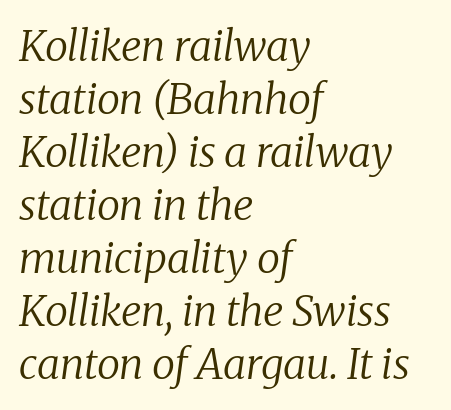
The cut favours lightness, reaching ordinary text weight at its darkest. These lines were composed using italics. The words here are not underlined. Each new line begins a customary step beneath the previous one. The lines in this sample share a left origin and differ only in where they stop.
